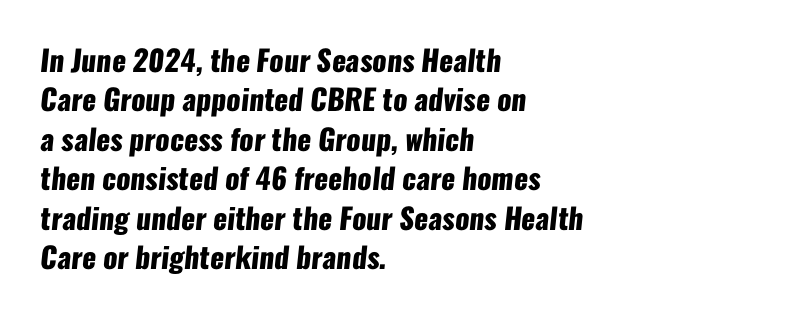
Q: Is the text bold? A: Yes.
Q: Is the typeface a serif or a sans-serif typeface? A: Sans-serif.
Q: Is the text underlined? A: No.
Q: How is the paragraph aligned? A: Left-aligned.
Q: Is the spacing between letters normal or unusually wide? A: Normal.
Q: Is the spacing between lines tight, normal or loose? A: Normal.
Q: Width (condensed, normal, or wide)? A: Condensed.
Q: Stroke contrast? A: Low.
Q: x-height? A: Medium.
Q: Monospaced? A: No.
